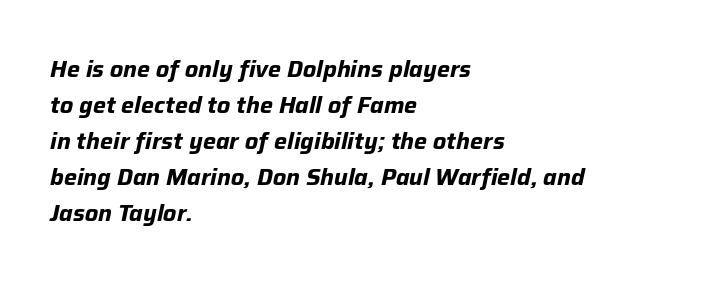
Compared with a centered layout, this one pins lines to the left instead. Tracking value appears to be zero — textbook default spacing. Quick note: italic. I'd describe the lettering as bold — thick and assertive.
